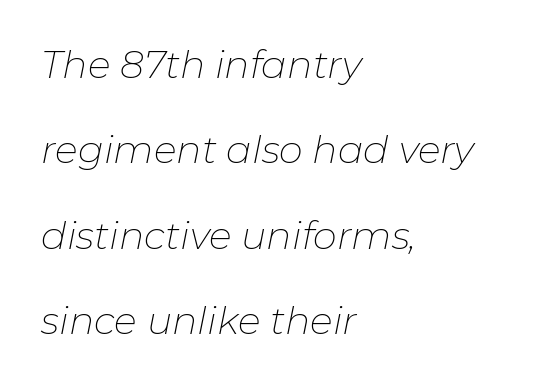
Q: Is the text bold? A: No.
Q: Is the text italic (slanted)? A: Yes, it leans right by about 11 degrees.
Q: Is the text underlined? A: No.
Q: How is the paragraph aligned? A: Left-aligned.
Q: Is the spacing between letters normal or unusually wide? A: Normal.
Q: Is the spacing between lines tight, normal or loose? A: Loose.
Q: Width (condensed, normal, or wide)? A: Normal.
Q: Stroke contrast? A: Low.
Q: x-height? A: Medium.
Q: Monospaced? A: No.
